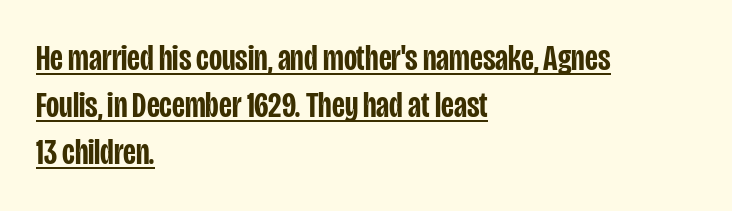
Q: Is the text bold? A: Semi-bold.
Q: Is the text italic (slanted)? A: No, it is upright.
Q: Is the typeface a serif or a sans-serif typeface? A: Sans-serif.
Q: Is the text underlined? A: Yes.
Q: How is the paragraph aligned? A: Left-aligned.
Q: Is the spacing between letters normal or unusually wide? A: Normal.
Q: Is the spacing between lines tight, normal or loose? A: Normal.
Q: Width (condensed, normal, or wide)? A: Condensed.
Q: Stroke contrast? A: Low.
Q: x-height? A: Large.
Q: Monospaced? A: No.
